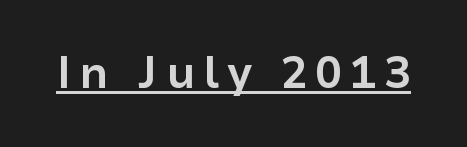
The image shows 44 px bold sans-serif type, upright; set underlined; low stroke contrast and a medium x-height.
